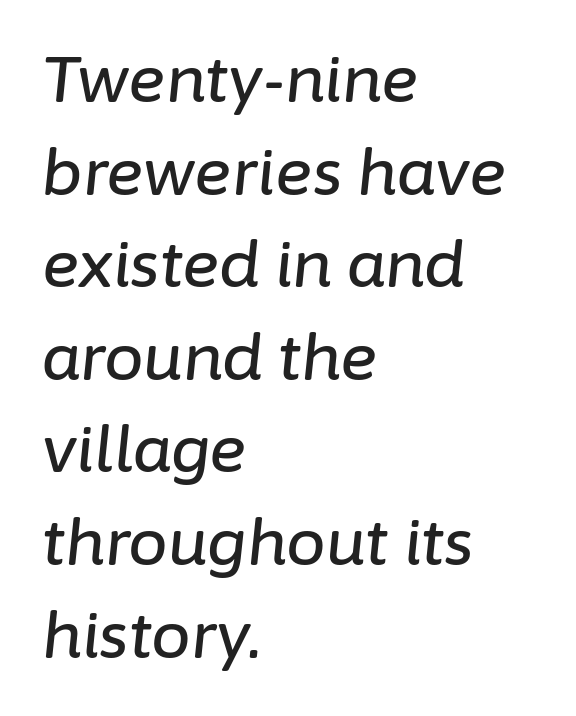
{"italic": "yes", "lean": "right", "slant_degrees": 6, "width": "normal", "stroke_contrast": "low", "x_height": "medium", "monospaced": "no", "underline": "no", "align": "left", "line_spacing": "normal", "line_spacing_ratio": 1.47, "letter_spacing": "normal", "letter_spacing_em": 0.0, "glyph_px": 63}
